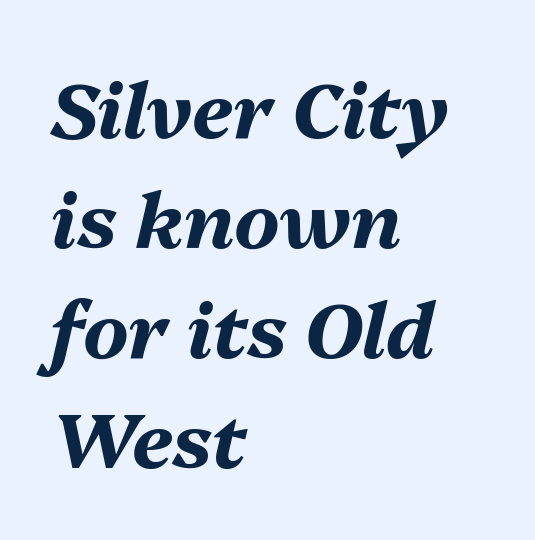
The text carries the slant typical of an italic or oblique font. What stands out about the letter spacing? Nothing — it is the standard amount. Typesetter's note: full bold, strokes at maximum text heaviness. The passage shown stacks its lines at a standard gap. The ragged edge is on the right, which tells us the setting is flush left.
